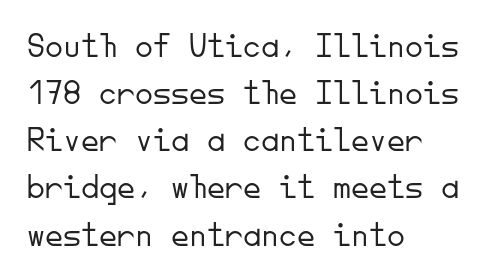
{"serif": "no", "italic": "no", "bold": "no", "weight": "light", "width": "normal", "stroke_contrast": "low", "x_height": "small", "monospaced": "yes", "underline": "no", "align": "left", "line_spacing": "normal", "line_spacing_ratio": 1.31, "letter_spacing": "normal", "letter_spacing_em": 0.0, "glyph_px": 36}
